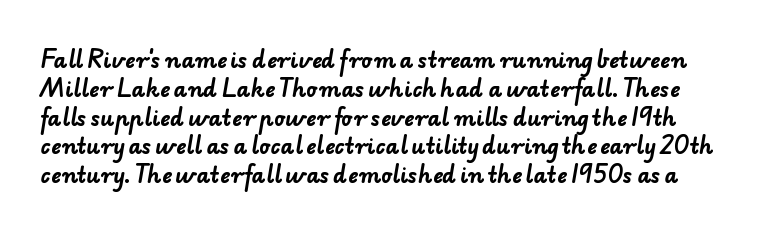
The image shows 21 px bold type; set normal line spacing (1.37x), normal letter spacing, not underlined.
